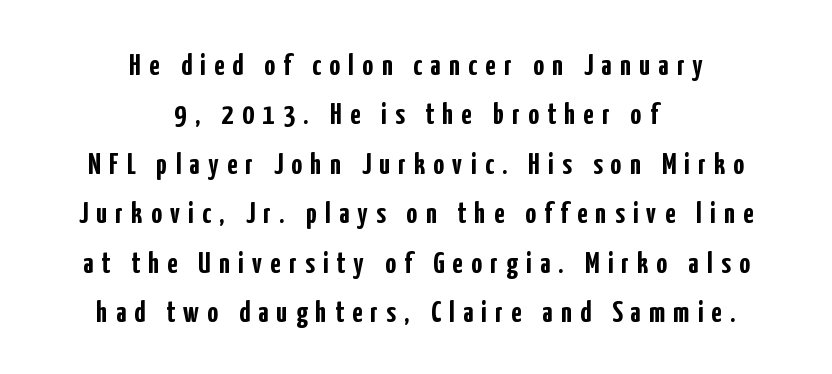
The image shows 30 px semibold, condensed sans-serif type, upright; set centered, normal line spacing (1.65x), unusually wide letter spacing (+0.28 em), not underlined; low stroke contrast and a medium x-height.
